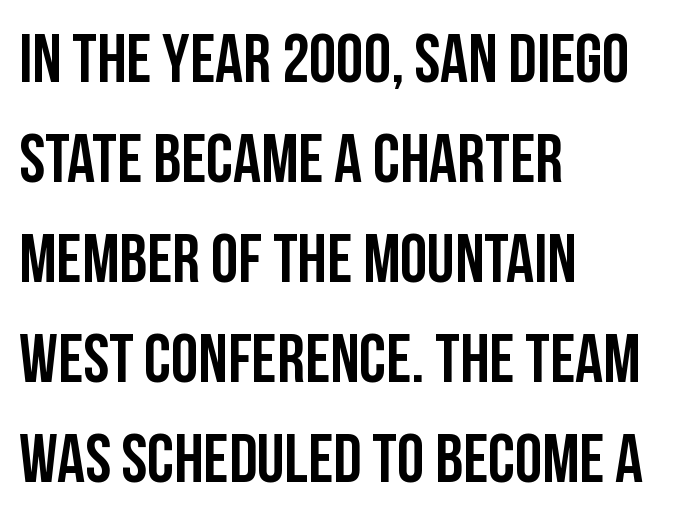
Glyph-to-glyph distance matches everyday printed text. Is this a sans? Yes — the strokes have no serifs. Varying glyph widths throughout — classic text-font behaviour. The typography opts for an upright posture over an oblique one. Regular leading.
